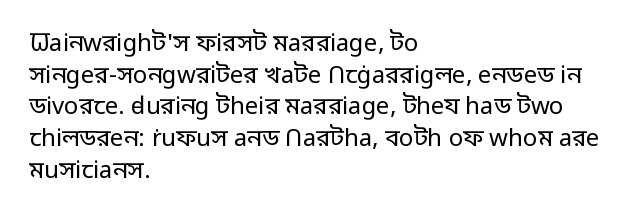
Q: Is the text bold? A: No.
Q: Is the text italic (slanted)? A: No, it is upright.
Q: Is the text underlined? A: No.
Q: How is the paragraph aligned? A: Left-aligned.
Q: Is the spacing between letters normal or unusually wide? A: Normal.
Q: Is the spacing between lines tight, normal or loose? A: Normal.
